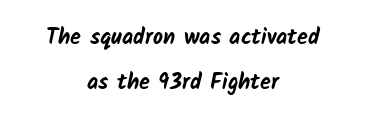
Q: Is the text bold? A: Yes.
Q: Is the text underlined? A: No.
Q: How is the paragraph aligned? A: Centered.
Q: Is the spacing between letters normal or unusually wide? A: Normal.
Q: Is the spacing between lines tight, normal or loose? A: Loose.
